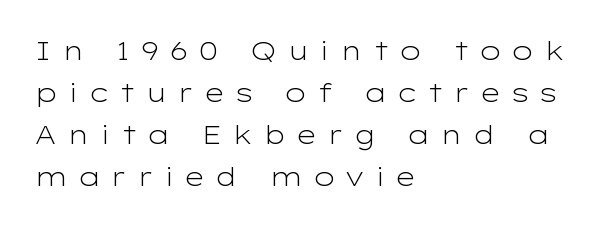
{"italic": "no", "bold": "no", "underline": "no", "align": "left", "line_spacing": "normal", "line_spacing_ratio": 1.62, "letter_spacing": "wide", "letter_spacing_em": 0.37, "glyph_px": 26}
